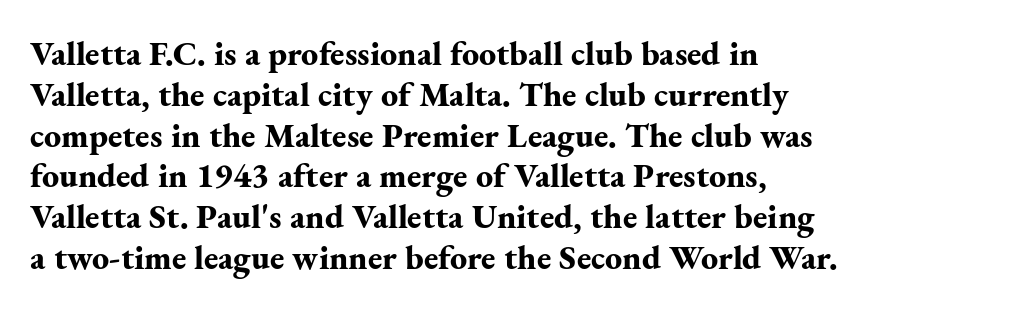
The image shows 34 px bold serif type, upright; set left-aligned, line spacing 1.2x, normal letter spacing, not underlined; medium stroke contrast and a small x-height.
